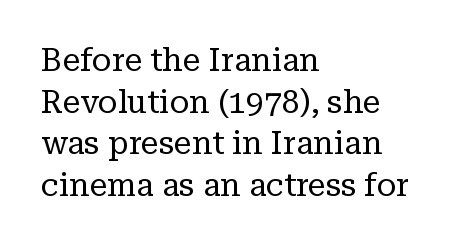
{"serif": "yes", "italic": "no", "bold": "no", "weight": "regular", "width": "normal", "stroke_contrast": "low", "x_height": "medium", "monospaced": "no", "underline": "no", "align": "left", "line_spacing": "normal", "line_spacing_ratio": 1.3, "letter_spacing": "normal", "letter_spacing_em": 0.0, "glyph_px": 32}
